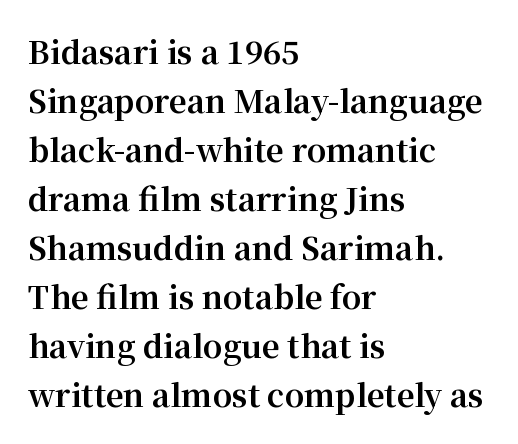
Q: Is the text bold? A: Yes.
Q: Is the text italic (slanted)? A: No, it is upright.
Q: Is the typeface a serif or a sans-serif typeface? A: Serif.
Q: Is the text underlined? A: No.
Q: How is the paragraph aligned? A: Left-aligned.
Q: Is the spacing between letters normal or unusually wide? A: Normal.
Q: Is the spacing between lines tight, normal or loose? A: Normal.
Q: Width (condensed, normal, or wide)? A: Normal.
Q: Stroke contrast? A: Medium.
Q: x-height? A: Medium.
Q: Monospaced? A: No.
